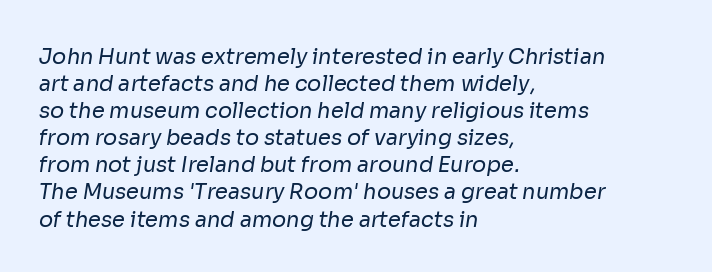
The image shows 21 px text type; set left-aligned, normal line spacing (1.29x), normal letter spacing, not underlined.
